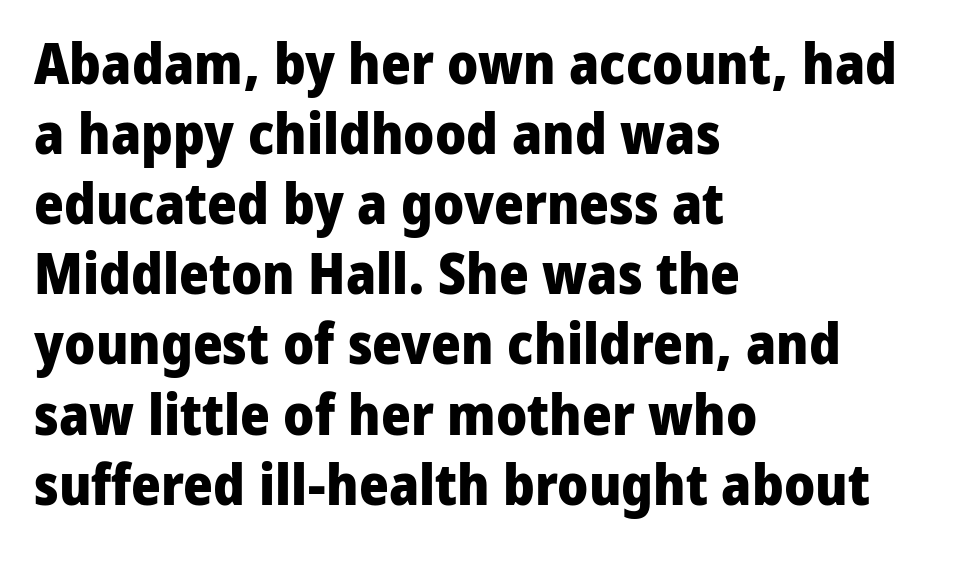
{"serif": "no", "italic": "no", "bold": "yes", "weight": "heavy", "width": "normal", "stroke_contrast": "low", "x_height": "medium", "monospaced": "no", "underline": "no", "align": "left", "line_spacing_ratio": 1.23, "letter_spacing": "normal", "letter_spacing_em": 0.0, "glyph_px": 57}
